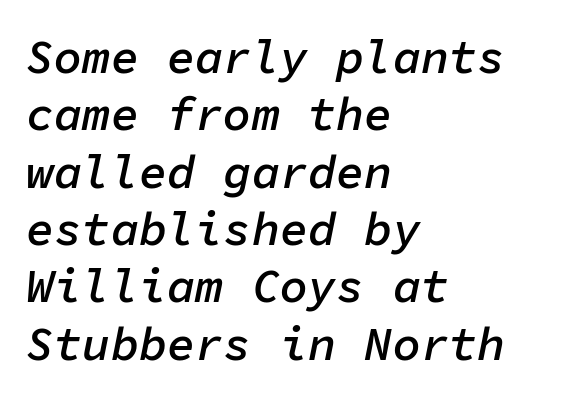
The lines are quadded left. You could count columns in this text — the font is strictly monospaced. The letters are slanted; this is an italic face. Clear beneath every line of the passage. The strokes are fattened partway — semibold, not bold. Nobody touched the tracking dial on this one.
